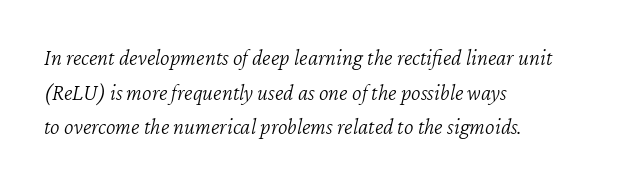
The image shows 23 px text type, italic (leaning right); set left-aligned, normal line spacing (1.51x), normal letter spacing, not underlined.
